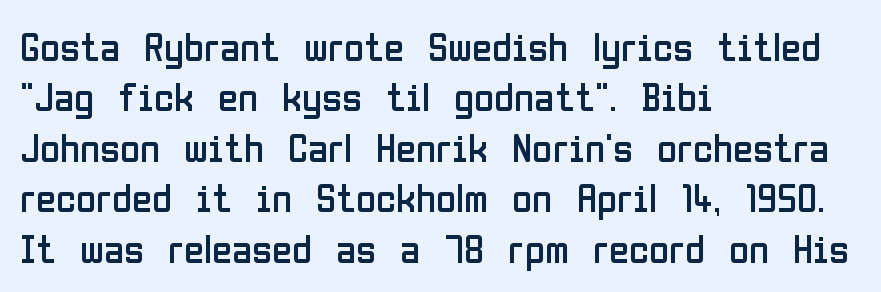
Q: Is the text bold? A: No.
Q: Is the text italic (slanted)? A: No, it is upright.
Q: Is the typeface a serif or a sans-serif typeface? A: Sans-serif.
Q: Is the text underlined? A: No.
Q: How is the paragraph aligned? A: Left-aligned.
Q: Is the spacing between letters normal or unusually wide? A: Normal.
Q: Width (condensed, normal, or wide)? A: Condensed.
Q: Stroke contrast? A: Low.
Q: x-height? A: Medium.
Q: Monospaced? A: No.
